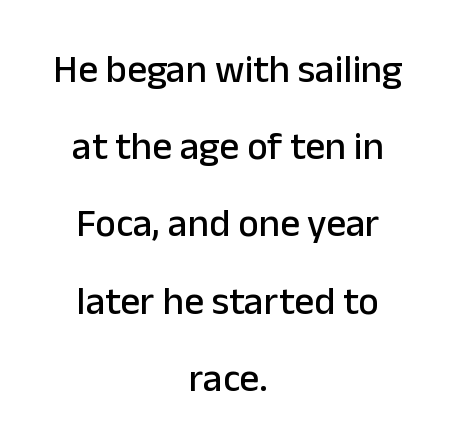
Compared with a flush-left layout, this one balances lines on the center instead. The rendering uses natural spacing where letterforms have individual widths. These lines keep a tight, regular rhythm from letter to letter. Clear beneath every line of the passage.
